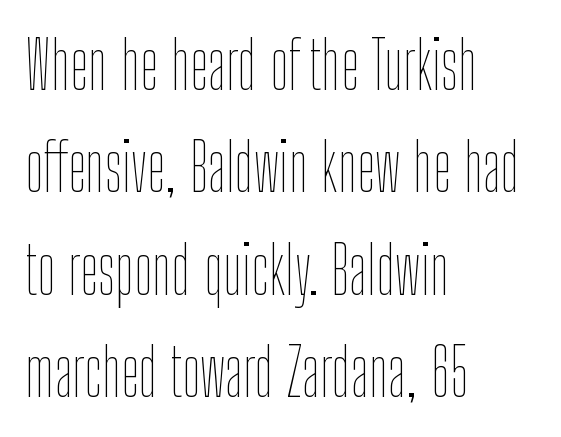
{"italic": "no", "bold": "no", "weight": "thin", "width": "condensed", "stroke_contrast": "low", "x_height": "medium", "monospaced": "no", "underline": "no", "align": "left", "line_spacing": "normal", "line_spacing_ratio": 1.55, "letter_spacing": "normal", "letter_spacing_em": 0.0, "glyph_px": 66}
